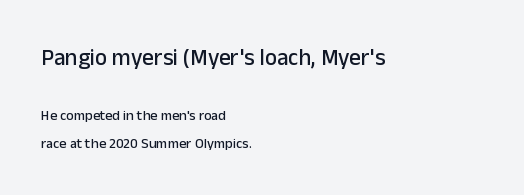
The space directly below the letters is spotless. Posture: vertical. The leading is generous, giving the passage an open texture. Line beginnings align vertically; line endings do not. Honestly, the letter spacing is just normal — you wouldn't notice it.
